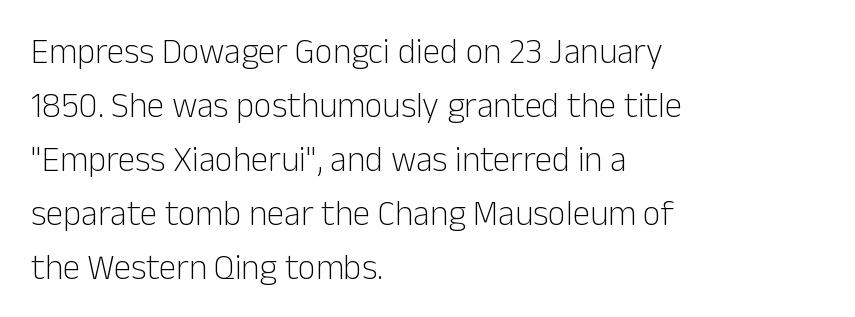
{"serif": "no", "italic": "no", "bold": "no", "weight": "light", "width": "normal", "stroke_contrast": "low", "x_height": "medium", "monospaced": "no", "underline": "no", "align": "left", "line_spacing": "normal", "line_spacing_ratio": 1.54, "letter_spacing": "normal", "letter_spacing_em": 0.0, "glyph_px": 35}
